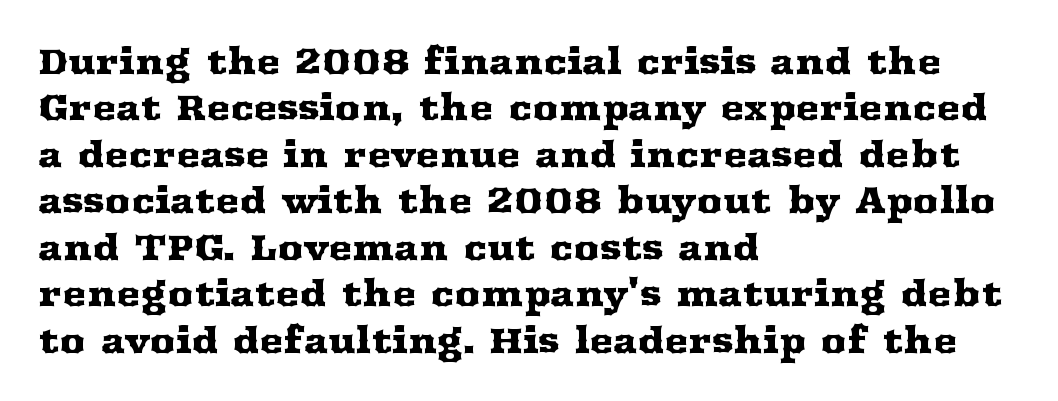
The face used here is proportionally spaced, like ordinary book or web type. The line-height multiplier appears to be the usual default. Compared with a centered layout, this one pins lines to the left instead. The specimen omits any rule beneath the text block's lines. The type sits square on the baseline with zero lean.
